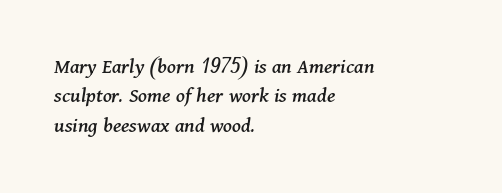
Q: Is the text italic (slanted)? A: Yes, it leans right by about 11 degrees.
Q: Is the text underlined? A: No.
Q: How is the paragraph aligned? A: Left-aligned.
Q: Is the spacing between letters normal or unusually wide? A: Normal.
Q: Is the spacing between lines tight, normal or loose? A: Normal.
